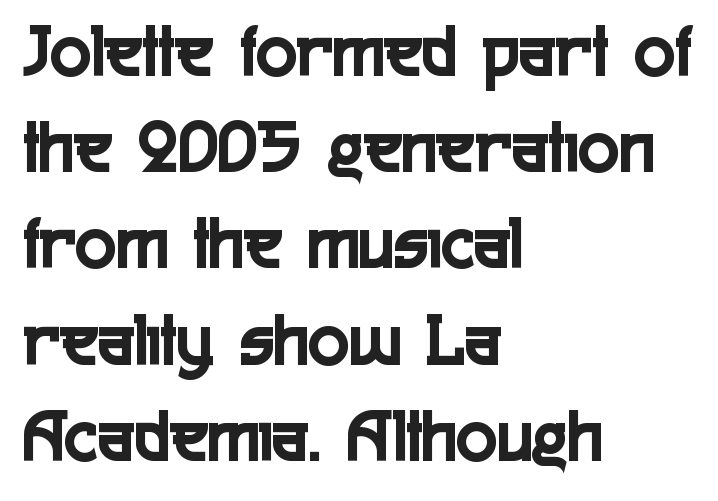
{"serif": "no", "italic": "no", "width": "condensed", "x_height": "medium", "monospaced": "no", "underline": "no", "align": "left", "line_spacing": "normal", "line_spacing_ratio": 1.25, "letter_spacing": "normal", "letter_spacing_em": 0.0, "glyph_px": 77}
